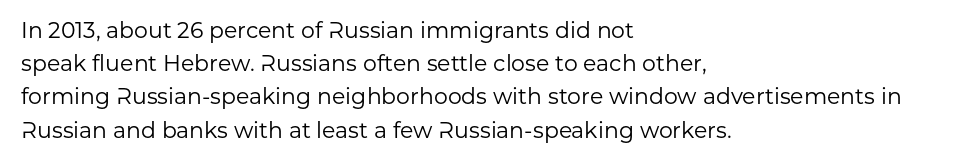
Q: Is the text bold? A: No.
Q: Is the text italic (slanted)? A: No, it is upright.
Q: Is the text underlined? A: No.
Q: How is the paragraph aligned? A: Left-aligned.
Q: Is the spacing between letters normal or unusually wide? A: Normal.
Q: Is the spacing between lines tight, normal or loose? A: Normal.
